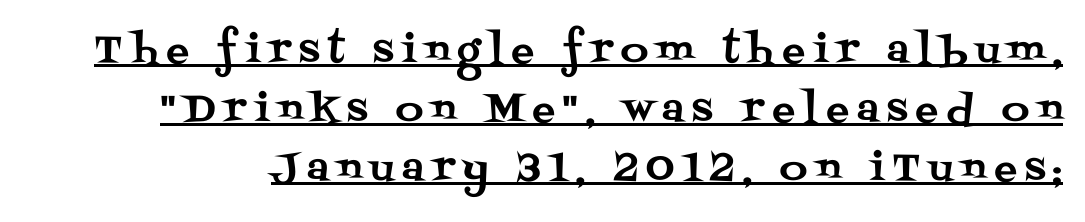
Q: Is the text italic (slanted)? A: No, it is upright.
Q: Is the typeface a serif or a sans-serif typeface? A: Serif.
Q: Is the text underlined? A: Yes.
Q: Is the spacing between letters normal or unusually wide? A: Unusually wide.
Q: Is the spacing between lines tight, normal or loose? A: Normal.
Q: Width (condensed, normal, or wide)? A: Normal.
Q: Stroke contrast? A: Medium.
Q: x-height? A: Large.
Q: Monospaced? A: No.
